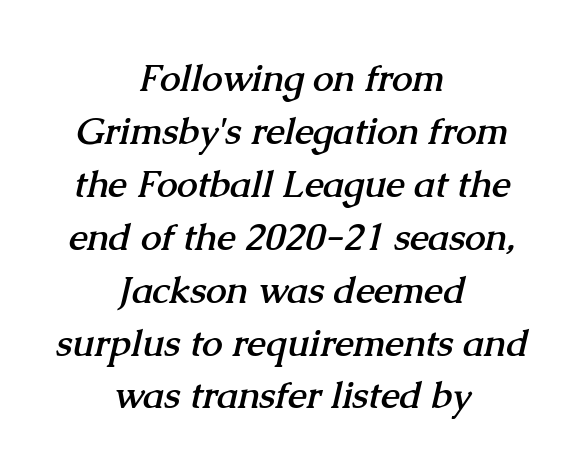
{"serif": "yes", "bold": "yes", "weight": "semibold", "width": "normal", "stroke_contrast": "medium", "x_height": "medium", "monospaced": "no", "underline": "no", "align": "center", "line_spacing": "normal", "line_spacing_ratio": 1.43, "letter_spacing": "normal", "letter_spacing_em": 0.0, "glyph_px": 37}
